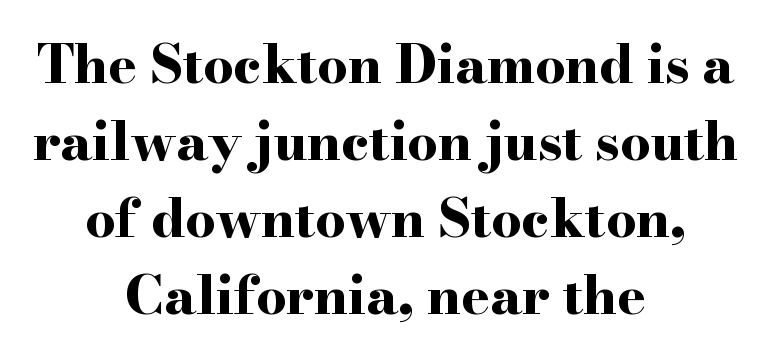
{"serif": "yes", "italic": "no", "bold": "yes", "weight": "bold", "width": "wide", "stroke_contrast": "high", "x_height": "small", "monospaced": "no", "underline": "no", "align": "center", "line_spacing": "normal", "line_spacing_ratio": 1.45, "letter_spacing": "normal", "letter_spacing_em": 0.0, "glyph_px": 53}
